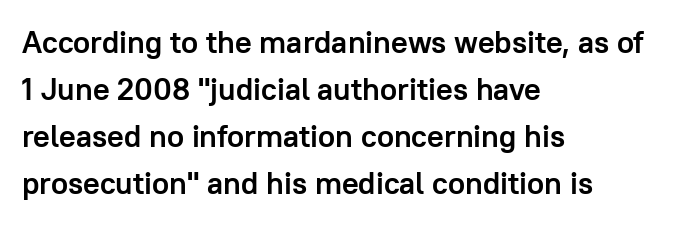
Q: Is the text bold? A: Yes.
Q: Is the text italic (slanted)? A: No, it is upright.
Q: Is the typeface a serif or a sans-serif typeface? A: Sans-serif.
Q: Is the text underlined? A: No.
Q: How is the paragraph aligned? A: Left-aligned.
Q: Is the spacing between letters normal or unusually wide? A: Normal.
Q: Is the spacing between lines tight, normal or loose? A: Normal.
Q: Width (condensed, normal, or wide)? A: Normal.
Q: Stroke contrast? A: Low.
Q: x-height? A: Medium.
Q: Monospaced? A: No.
